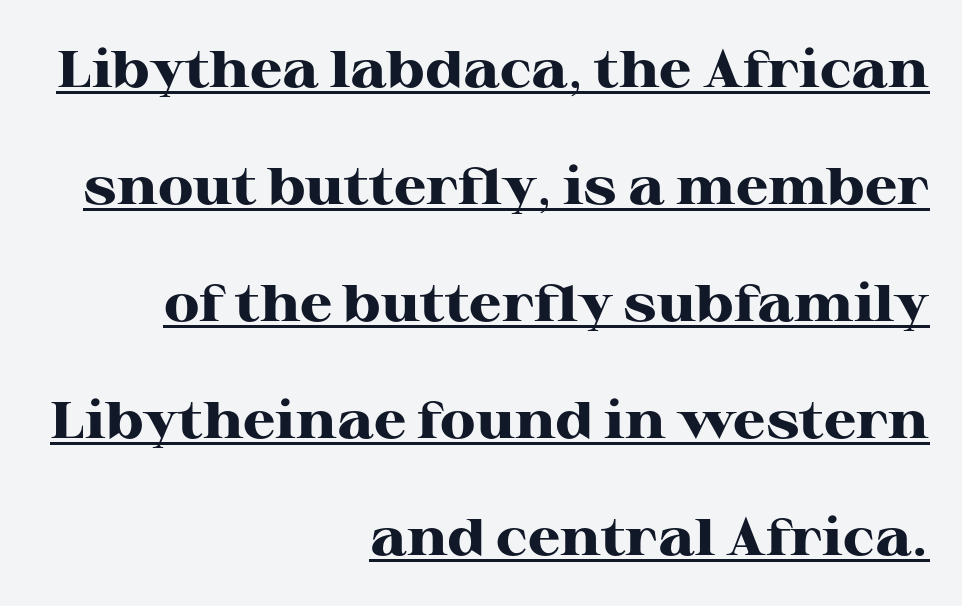
You'd pick this weight for a headline — it's a proper bold. Does the copy run flush right? Yes — the right margin is perfectly even. The rendering shows small feet on the letterforms — a serif design. Looks like regular typesetting: each glyph gets only the width it needs. Is there an underline? Yes — a line sits under the letters. Baseline-to-baseline distance is far greater than the letter height.
